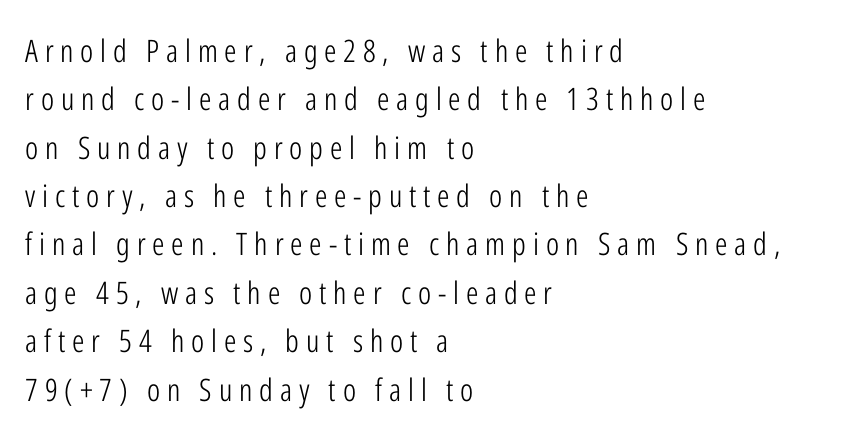
{"serif": "no", "italic": "no", "bold": "no", "weight": "light", "width": "condensed", "stroke_contrast": "low", "x_height": "medium", "monospaced": "no", "underline": "no", "align": "left", "line_spacing": "normal", "line_spacing_ratio": 1.56, "letter_spacing": "wide", "letter_spacing_em": 0.22, "glyph_px": 31}
